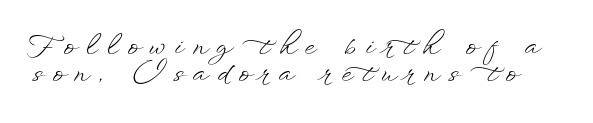
{"bold": "no", "underline": "no", "line_spacing": "tight", "line_spacing_ratio": 1.03, "letter_spacing": "wide", "letter_spacing_em": 0.37, "glyph_px": 26}
